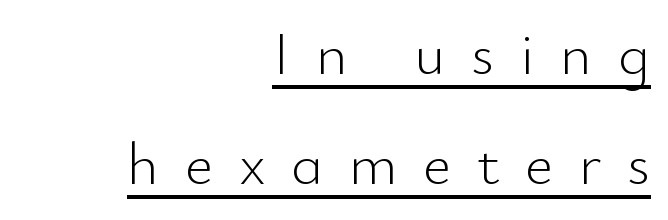
The image shows 61 px light sans-serif type, upright; set right-aligned, line spacing 1.8x, unusually wide letter spacing (+0.42 em), underlined; low stroke contrast and a small x-height.
